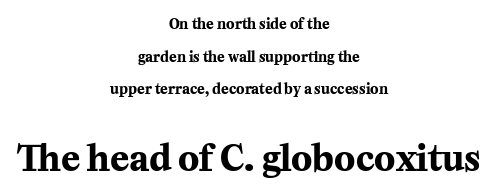
{"serif": "yes", "italic": "no", "bold": "yes", "weight": "bold", "width": "normal", "stroke_contrast": "medium", "x_height": "medium", "monospaced": "no", "underline": "no", "align": "center", "line_spacing": "loose", "line_spacing_ratio": 2.33, "letter_spacing": "normal", "letter_spacing_em": 0.0, "larger_block": "second", "size_ratio": 2.5, "glyph_px": 35}
